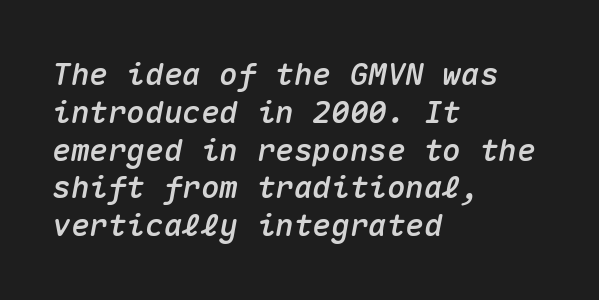
Each word holds together tightly as a unit, with standard inter-letter gaps. The zone under the glyphs is completely vacant. The paragraph has a hard left edge and a soft right edge. Here the designer chose a console-style face with uniform glyph widths.
